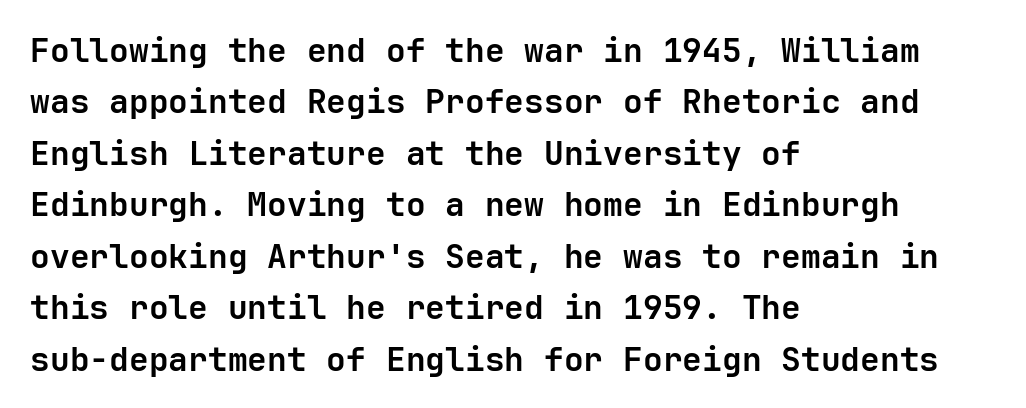
Q: Is the text bold? A: Yes.
Q: Is the text italic (slanted)? A: No, it is upright.
Q: Is the typeface a serif or a sans-serif typeface? A: Sans-serif.
Q: Is the text underlined? A: No.
Q: How is the paragraph aligned? A: Left-aligned.
Q: Is the spacing between letters normal or unusually wide? A: Normal.
Q: Is the spacing between lines tight, normal or loose? A: Normal.
Q: Width (condensed, normal, or wide)? A: Normal.
Q: Stroke contrast? A: Low.
Q: x-height? A: Medium.
